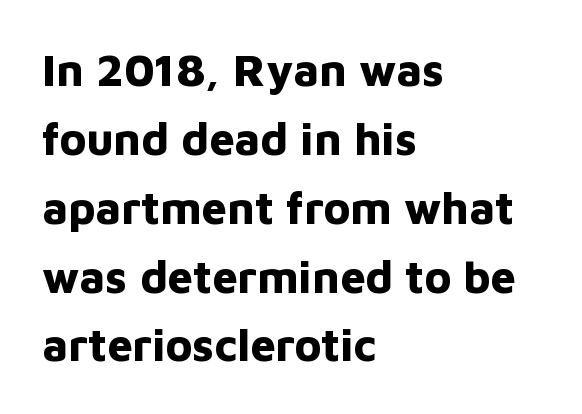
The image shows 45 px bold sans-serif type, upright; set left-aligned, normal line spacing (1.53x), normal letter spacing, not underlined; low stroke contrast and a medium x-height.
